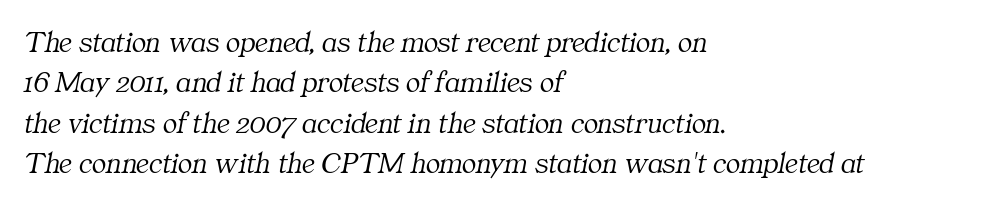
The image shows 30 px light serif type, italic (leaning right); set left-aligned, normal line spacing (1.35x), normal letter spacing, not underlined; medium stroke contrast and a medium x-height.
